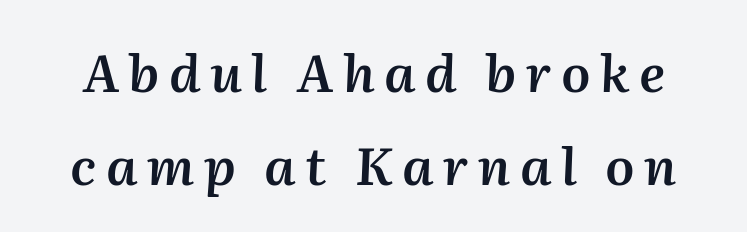
The image shows 52 px semibold type, italic (leaning right); set line spacing 1.78x, not underlined; medium stroke contrast and a medium x-height.
